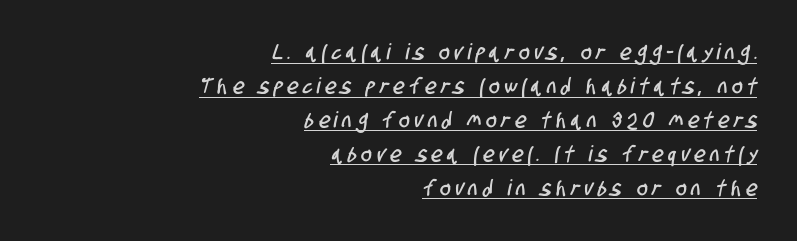
These lines are set flush right with a ragged left edge. Each new line begins a customary step beneath the previous one. Students, note that the glyphs here are deliberately spaced far apart. Underline: present.
